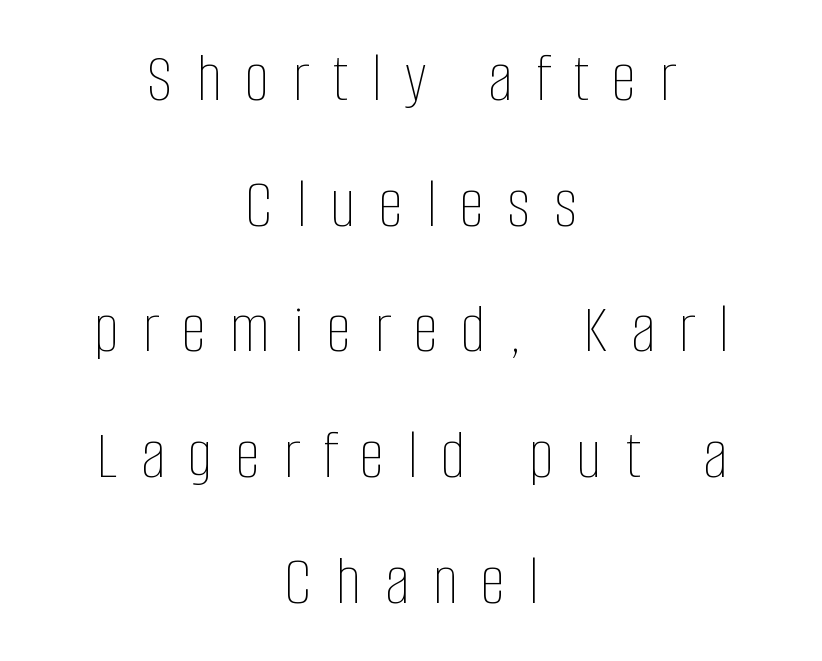
Q: Is the text bold? A: No.
Q: Is the text italic (slanted)? A: No, it is upright.
Q: Is the text underlined? A: No.
Q: How is the paragraph aligned? A: Centered.
Q: Is the spacing between letters normal or unusually wide? A: Unusually wide.
Q: Width (condensed, normal, or wide)? A: Condensed.
Q: Stroke contrast? A: Low.
Q: x-height? A: Large.
Q: Monospaced? A: No.
